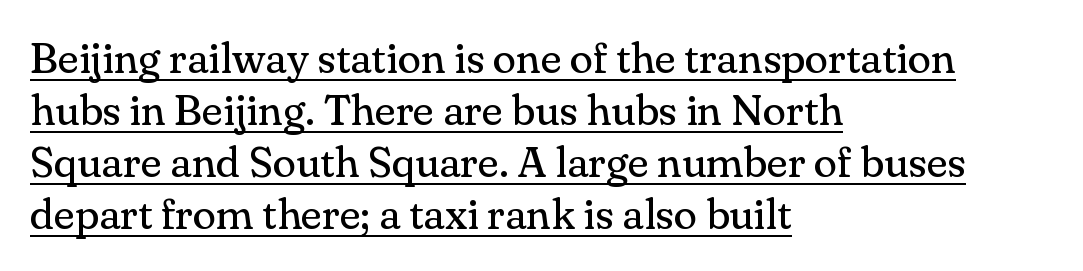
The image shows 43 px regular-weight serif type, upright; set left-aligned, line spacing 1.21x, normal letter spacing, underlined; medium stroke contrast and a small x-height.
